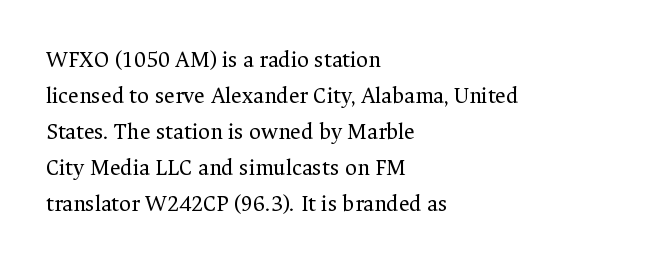
Q: Is the text bold? A: No.
Q: Is the text italic (slanted)? A: No, it is upright.
Q: Is the text underlined? A: No.
Q: How is the paragraph aligned? A: Left-aligned.
Q: Is the spacing between letters normal or unusually wide? A: Normal.
Q: Is the spacing between lines tight, normal or loose? A: Normal.
